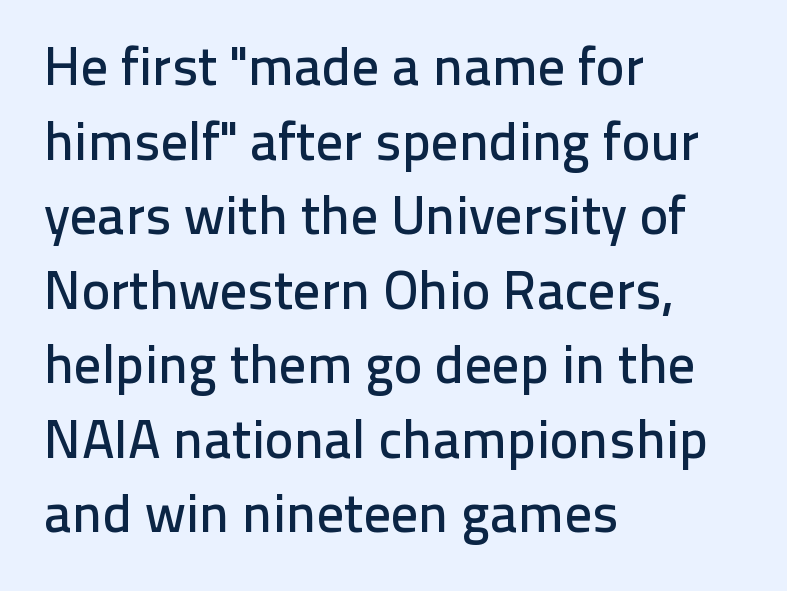
A normal amount of white space separates one row of letters from the next. The line texture is even and compact thanks to regular tracking. Has an underline been added? It has not. Is the block centered? No — it sits flush against the left margin. The face used here is proportionally spaced, like ordinary book or web type. Is this a sans? Yes — the strokes have no serifs.
